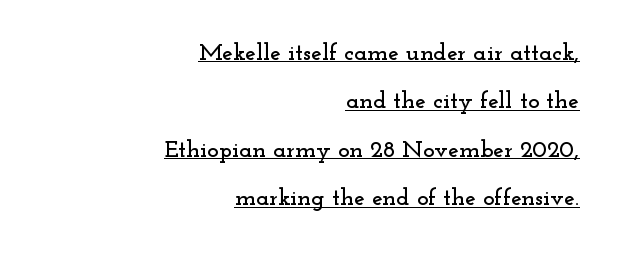
Is the letter spacing exaggerated? No — it looks like the ordinary default. Posture: upright roman. The lettering is marked with a stroke running underneath it. In CSS terms this would be text-align: right. Widely set lines give the paragraph a tall, airy silhouette.
